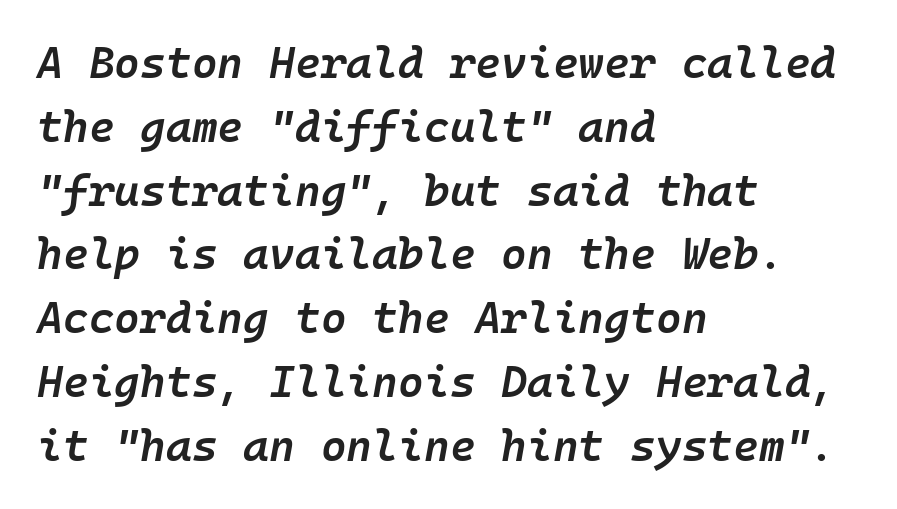
{"italic": "yes", "lean": "right", "slant_degrees": 10, "bold": "semi", "weight": "semibold", "width": "normal", "stroke_contrast": "low", "x_height": "medium", "underline": "no", "align": "left", "line_spacing": "normal", "line_spacing_ratio": 1.45, "letter_spacing": "normal", "letter_spacing_em": 0.0, "glyph_px": 44}
